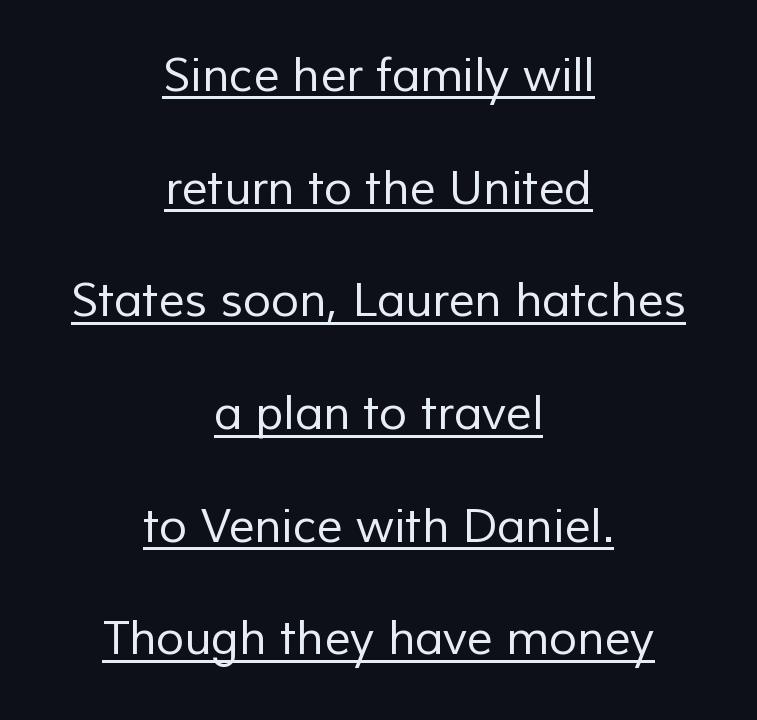
Rows of type keep a wide berth in the vertical direction. The whitespace from short lines is split evenly between both sides. Notice how a bar underscores the lettering throughout. Bold? No — there's no thickening of the strokes.
